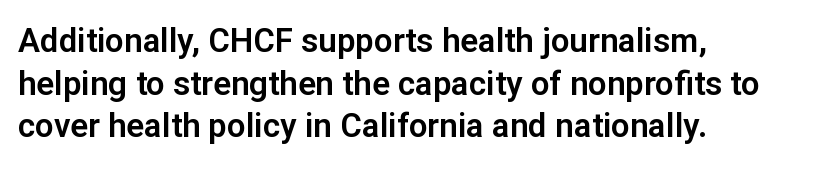
Q: Is the text italic (slanted)? A: No, it is upright.
Q: Is the typeface a serif or a sans-serif typeface? A: Sans-serif.
Q: Is the text underlined? A: No.
Q: How is the paragraph aligned? A: Left-aligned.
Q: Is the spacing between letters normal or unusually wide? A: Normal.
Q: Is the spacing between lines tight, normal or loose? A: Normal.
Q: Width (condensed, normal, or wide)? A: Normal.
Q: Stroke contrast? A: Low.
Q: x-height? A: Medium.
Q: Monospaced? A: No.
